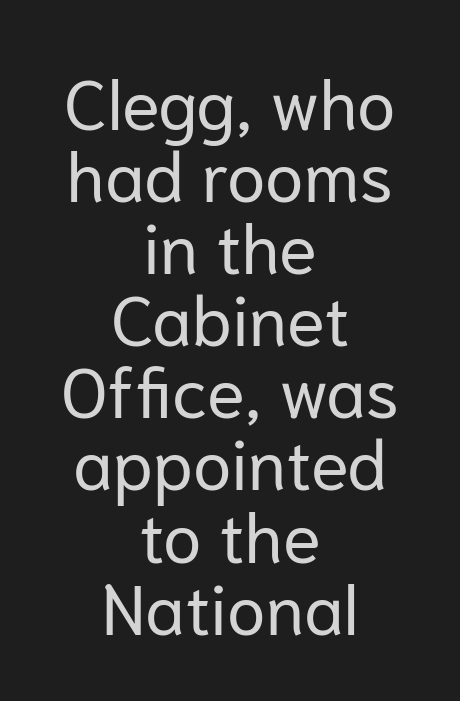
The image shows 70 px regular-weight sans-serif type, upright; set centered, tight line spacing (1.03x), normal letter spacing, not underlined; low stroke contrast and a medium x-height.
